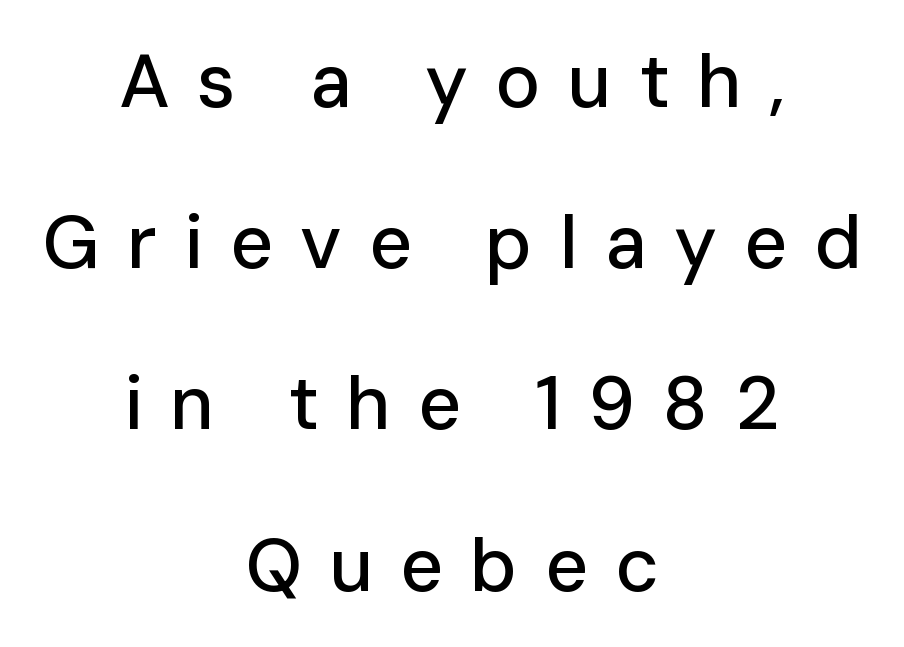
Q: Is the text italic (slanted)? A: No, it is upright.
Q: Is the typeface a serif or a sans-serif typeface? A: Sans-serif.
Q: Is the text underlined? A: No.
Q: How is the paragraph aligned? A: Centered.
Q: Is the spacing between letters normal or unusually wide? A: Unusually wide.
Q: Is the spacing between lines tight, normal or loose? A: Loose.
Q: Width (condensed, normal, or wide)? A: Normal.
Q: Stroke contrast? A: Low.
Q: x-height? A: Medium.
Q: Monospaced? A: No.
